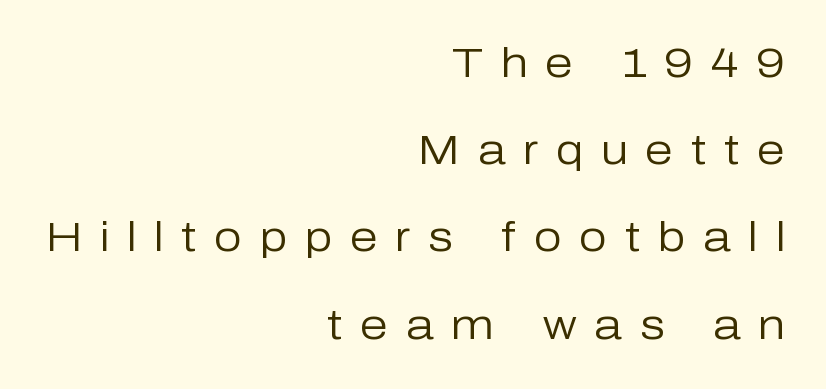
The image shows 40 px regular-weight sans-serif type, upright; set right-aligned, loose line spacing (2.18x), unusually wide letter spacing (+0.44 em), not underlined; low stroke contrast and a medium x-height.
